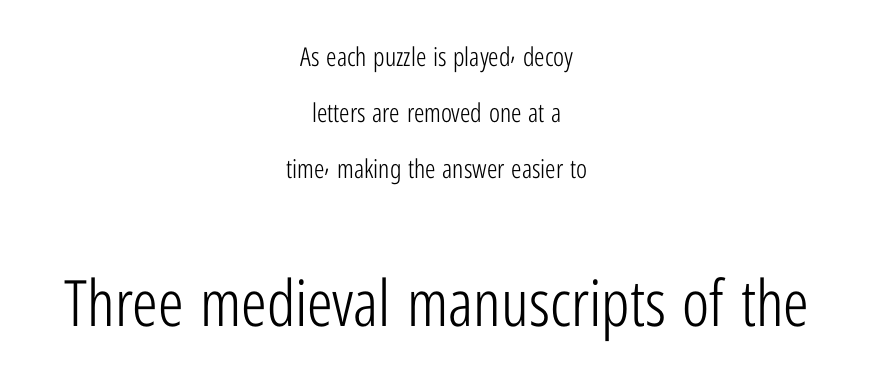
The image shows 64 px light, condensed sans-serif type, upright; set centered, loose line spacing (2.15x), normal letter spacing, not underlined; the second (bottom) block is 2.46x larger; low stroke contrast and a medium x-height.
